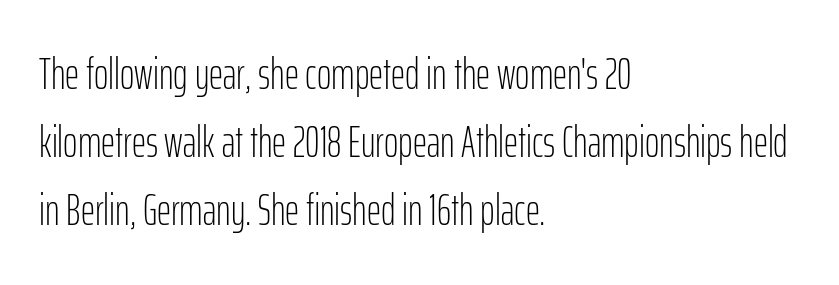
{"serif": "no", "italic": "no", "bold": "no", "weight": "light", "width": "condensed", "stroke_contrast": "low", "x_height": "medium", "monospaced": "no", "underline": "no", "align": "left", "line_spacing": "normal", "line_spacing_ratio": 1.55, "letter_spacing": "normal", "letter_spacing_em": 0.0, "glyph_px": 44}
